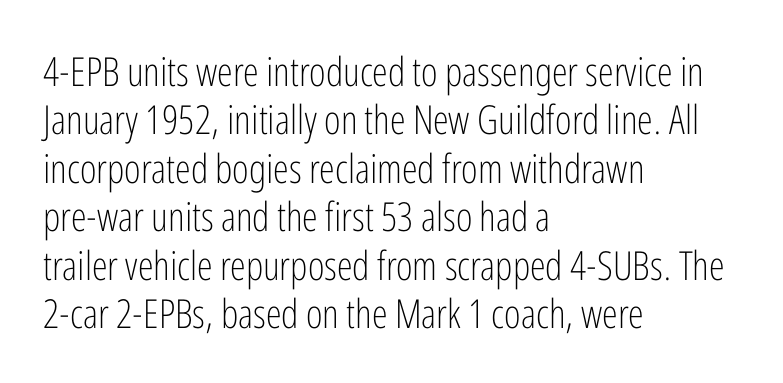
{"serif": "no", "italic": "no", "bold": "no", "weight": "light", "width": "condensed", "stroke_contrast": "low", "x_height": "medium", "monospaced": "no", "underline": "no", "align": "left", "line_spacing_ratio": 1.21, "letter_spacing": "normal", "letter_spacing_em": 0.0, "glyph_px": 40}
